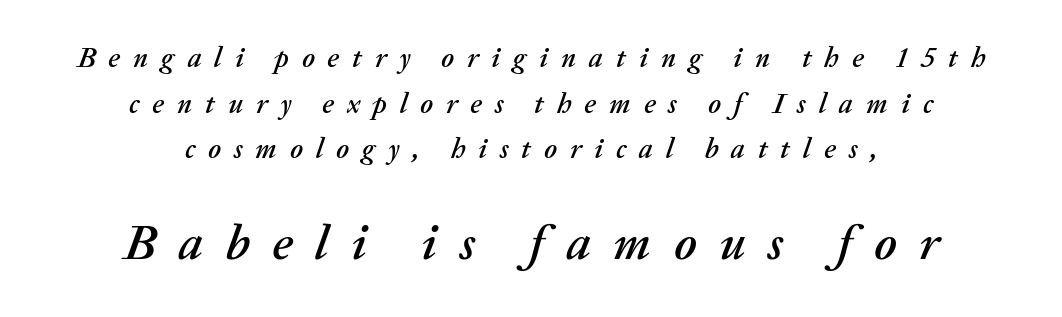
The passage shown is typed in a proportional face where columns would drift. Scale increases going downward across the two blocks. Notice how descenders clear the ascenders below comfortably — that's standard leading. Slanted lettering throughout.
